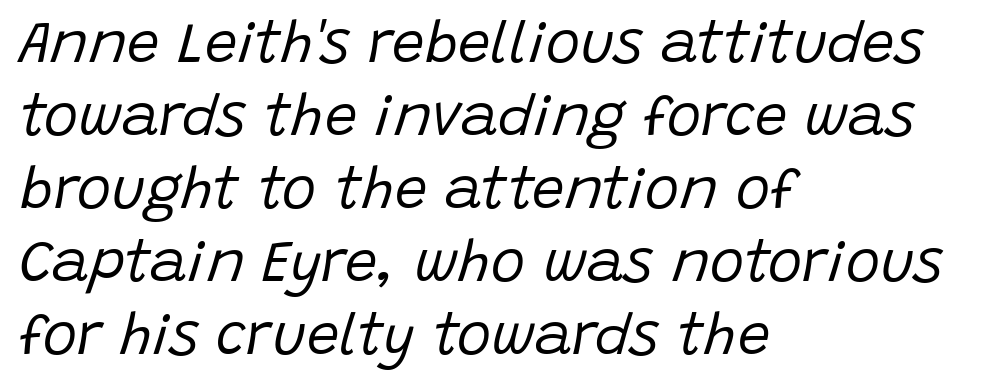
The image shows 58 px regular-weight type, italic (leaning right); set left-aligned, normal line spacing (1.26x), normal letter spacing, not underlined; low stroke contrast and a large x-height.
